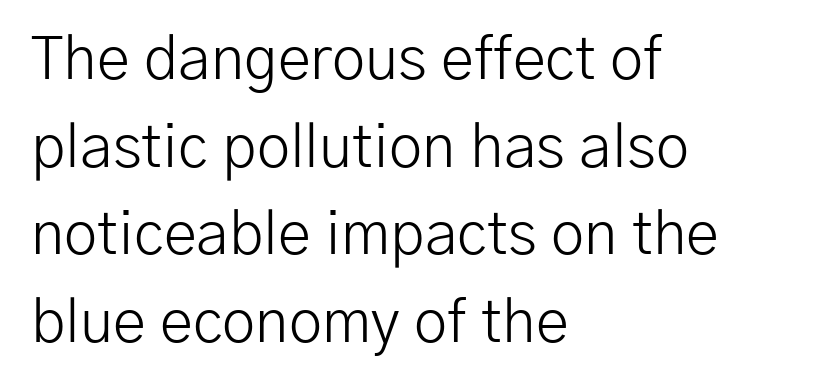
The image shows 60 px light sans-serif type, upright; set left-aligned, normal line spacing (1.46x), normal letter spacing, not underlined; low stroke contrast and a medium x-height.
